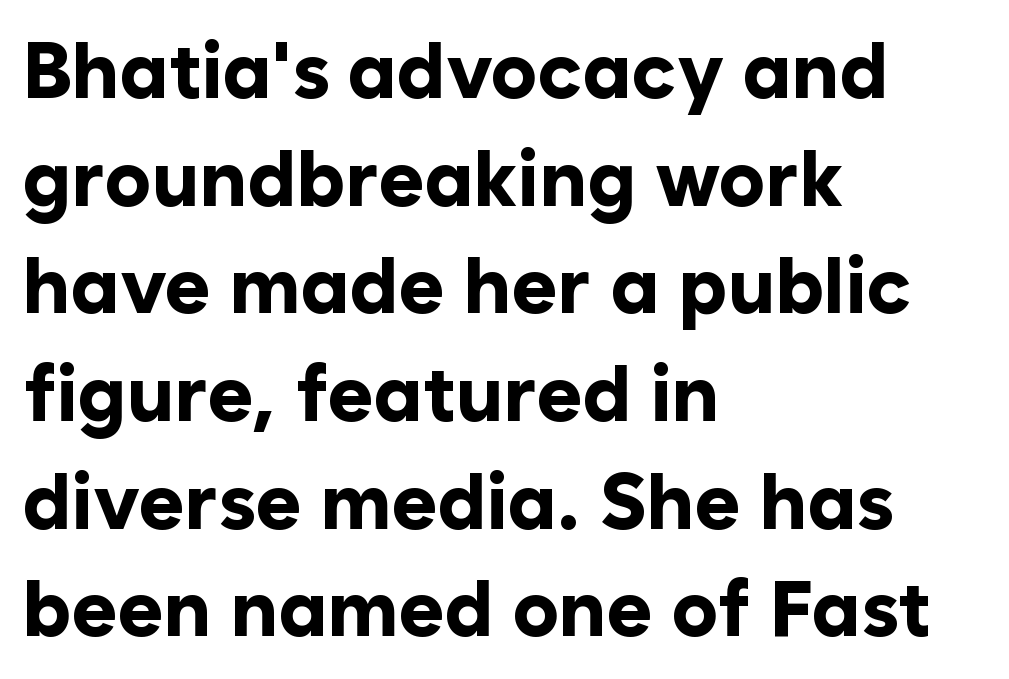
The image shows 78 px bold sans-serif type, upright; set left-aligned, normal line spacing (1.38x), normal letter spacing, not underlined; low stroke contrast and a medium x-height.
